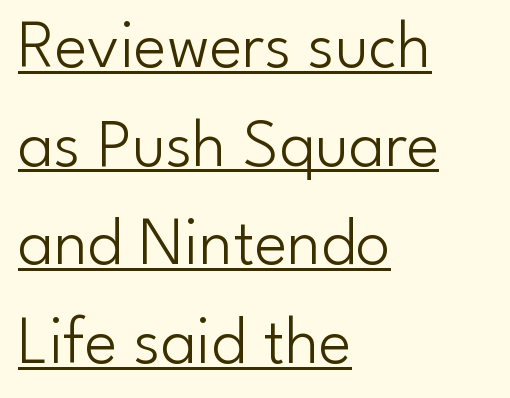
The image shows 69 px light sans-serif type, upright; set left-aligned, normal line spacing (1.43x), normal letter spacing, underlined; low stroke contrast and a small x-height.
